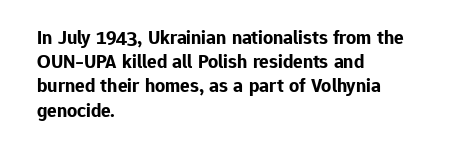
The image shows 20 px bold type, upright; set left-aligned, line spacing 1.21x, normal letter spacing, not underlined.
